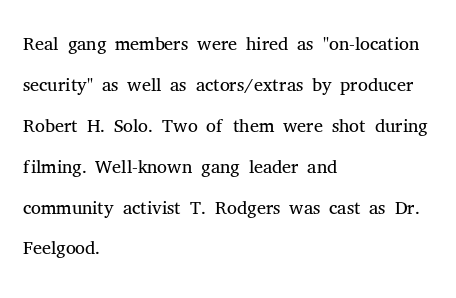
{"serif": "yes", "italic": "no", "bold": "no", "weight": "light", "width": "normal", "stroke_contrast": "medium", "x_height": "medium", "monospaced": "no", "underline": "no", "align": "left", "line_spacing": "normal", "line_spacing_ratio": 1.46, "letter_spacing": "normal", "letter_spacing_em": 0.0, "glyph_px": 28}
